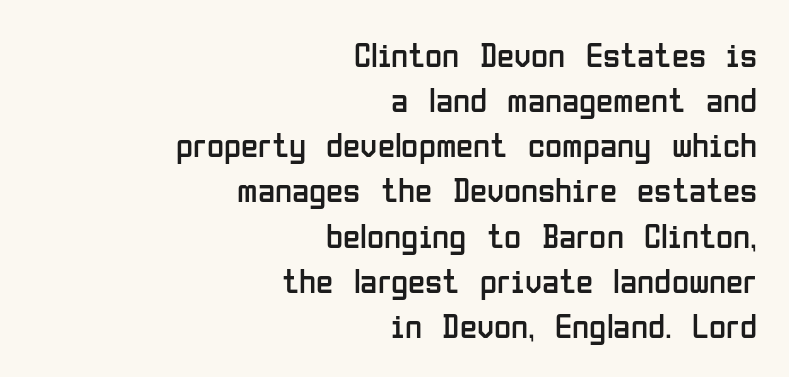
Q: Is the text bold? A: No.
Q: Is the text italic (slanted)? A: No, it is upright.
Q: Is the typeface a serif or a sans-serif typeface? A: Sans-serif.
Q: Is the text underlined? A: No.
Q: How is the paragraph aligned? A: Right-aligned.
Q: Is the spacing between letters normal or unusually wide? A: Normal.
Q: Is the spacing between lines tight, normal or loose? A: Normal.
Q: Width (condensed, normal, or wide)? A: Condensed.
Q: Stroke contrast? A: Low.
Q: x-height? A: Medium.
Q: Monospaced? A: No.
